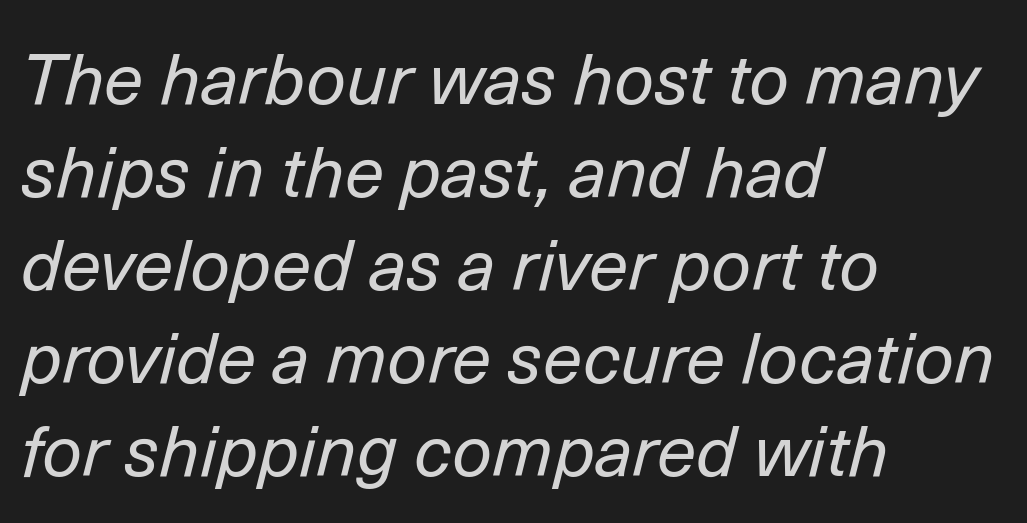
Compared with typical body copy, the letter spacing here is the same. No letter is thick-stroked: the sample isn't bold. Clear beneath every line of the passage. Note the varied advance widths — an 'i' is clearly narrower than an 'm'. The vertical gap from one line to the next is medium.
